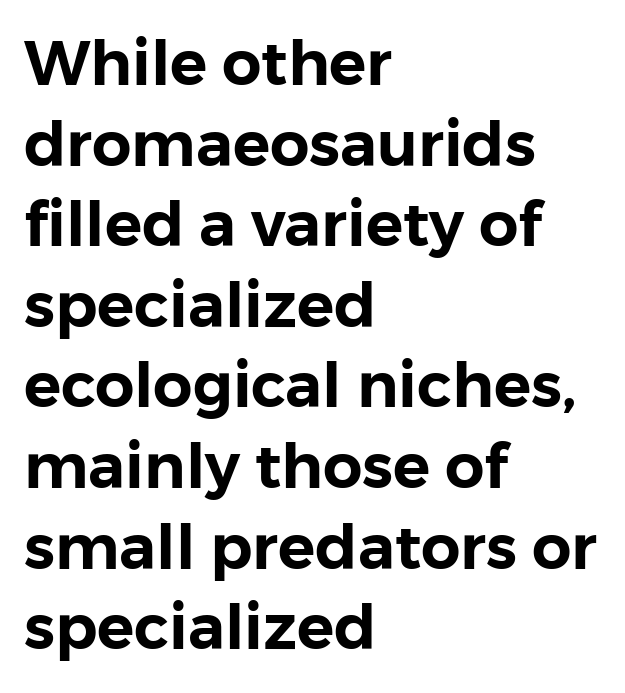
Q: Is the text italic (slanted)? A: No, it is upright.
Q: Is the typeface a serif or a sans-serif typeface? A: Sans-serif.
Q: Is the text underlined? A: No.
Q: How is the paragraph aligned? A: Left-aligned.
Q: Is the spacing between letters normal or unusually wide? A: Normal.
Q: Is the spacing between lines tight, normal or loose? A: Normal.
Q: Width (condensed, normal, or wide)? A: Normal.
Q: Stroke contrast? A: Low.
Q: x-height? A: Medium.
Q: Monospaced? A: No.
